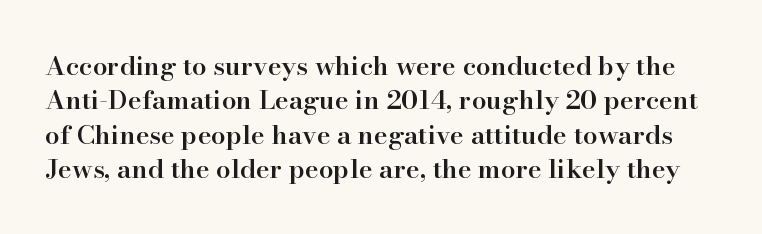
Q: Is the text bold? A: Semi-bold.
Q: Is the text italic (slanted)? A: No, it is upright.
Q: Is the text underlined? A: No.
Q: Is the spacing between letters normal or unusually wide? A: Normal.
Q: Is the spacing between lines tight, normal or loose? A: Normal.
